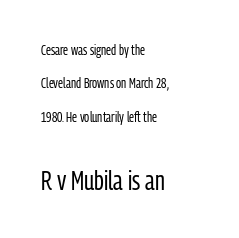
The image shows 27 px text type, upright; set left-aligned, loose line spacing (2.38x), normal letter spacing, not underlined; the second (bottom) block is 1.93x larger.
